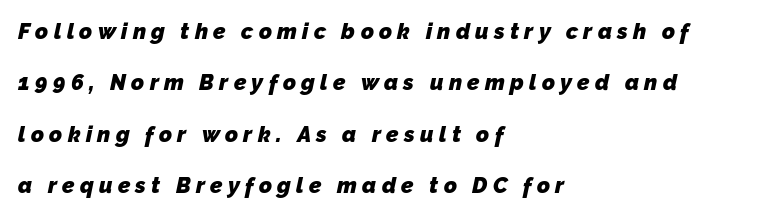
{"bold": "yes", "underline": "no", "align": "left", "line_spacing": "loose", "line_spacing_ratio": 2.33, "letter_spacing": "wide", "letter_spacing_em": 0.24, "glyph_px": 22}
